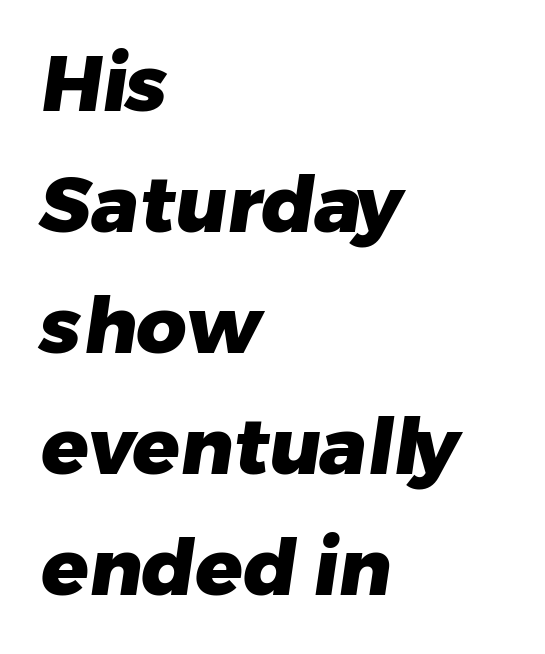
{"serif": "no", "bold": "yes", "weight": "heavy", "width": "normal", "stroke_contrast": "low", "x_height": "medium", "monospaced": "no", "underline": "no", "align": "left", "line_spacing": "normal", "line_spacing_ratio": 1.55, "letter_spacing": "normal", "letter_spacing_em": 0.0, "glyph_px": 78}
